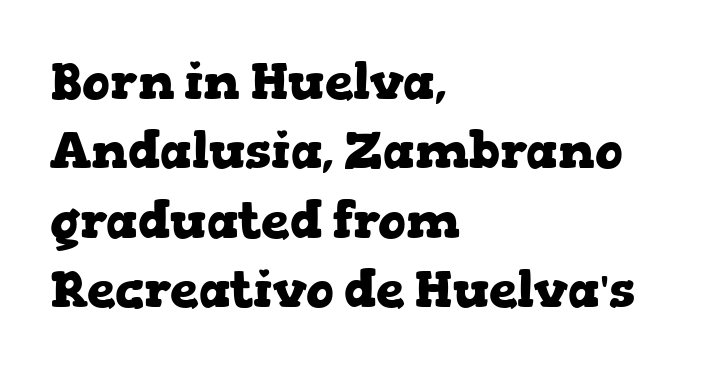
Q: Is the text bold? A: Yes.
Q: Is the text italic (slanted)? A: No, it is upright.
Q: Is the typeface a serif or a sans-serif typeface? A: Serif.
Q: Is the text underlined? A: No.
Q: How is the paragraph aligned? A: Left-aligned.
Q: Is the spacing between letters normal or unusually wide? A: Normal.
Q: Is the spacing between lines tight, normal or loose? A: Normal.
Q: Width (condensed, normal, or wide)? A: Wide.
Q: Stroke contrast? A: Low.
Q: x-height? A: Medium.
Q: Monospaced? A: No.
